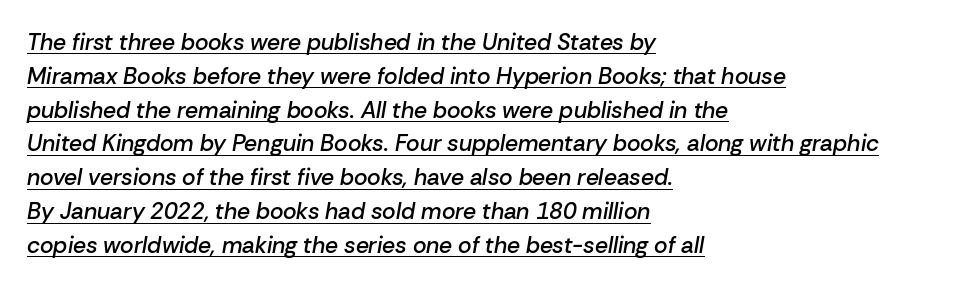
{"italic": "yes", "lean": "right", "slant_degrees": 10, "bold": "semi", "underline": "yes", "align": "left", "line_spacing": "normal", "line_spacing_ratio": 1.47, "letter_spacing": "normal", "letter_spacing_em": 0.0, "glyph_px": 23}
